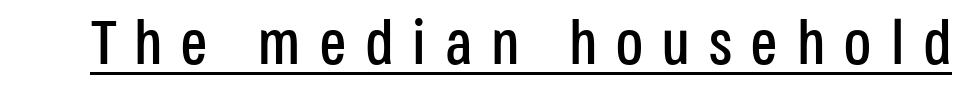
Does the type have serifs? No, each stem ends abruptly. The rendering uses the underline text-decoration. Think of a printed novel: that variable character pitch is what you see here. The letters stand upright; this is a roman face.
